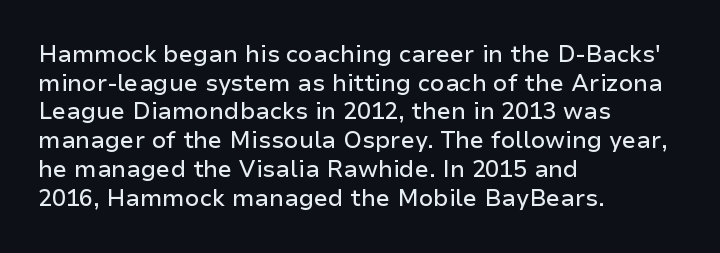
Quick note: not italic, upright. The letters sit at their default tracking, neither squeezed nor spread. The space between consecutive lines is moderate. This sample is left-justified, so line endings fall wherever the words run out. The string is rendered with underlining switched off.
